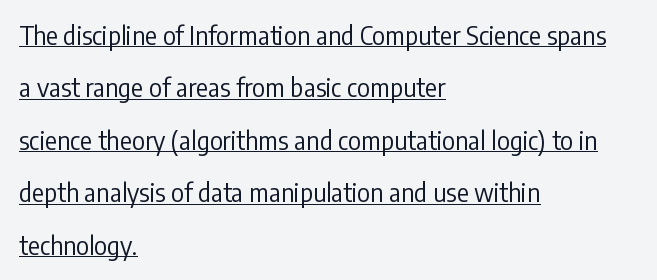
Q: Is the text bold? A: No.
Q: Is the text italic (slanted)? A: No, it is upright.
Q: Is the text underlined? A: Yes.
Q: How is the paragraph aligned? A: Left-aligned.
Q: Is the spacing between letters normal or unusually wide? A: Normal.
Q: Is the spacing between lines tight, normal or loose? A: Loose.
